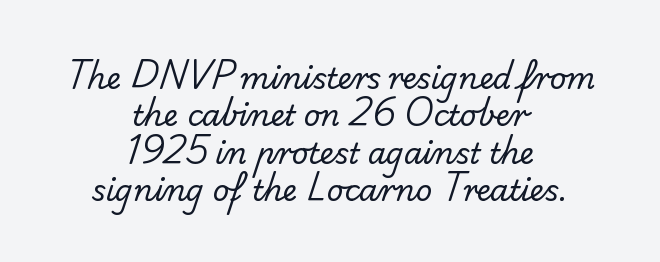
Q: Is the text bold? A: No.
Q: Is the typeface a serif or a sans-serif typeface? A: Sans-serif.
Q: Is the text underlined? A: No.
Q: How is the paragraph aligned? A: Centered.
Q: Is the spacing between letters normal or unusually wide? A: Normal.
Q: Is the spacing between lines tight, normal or loose? A: Normal.
Q: Width (condensed, normal, or wide)? A: Normal.
Q: Stroke contrast? A: Low.
Q: x-height? A: Small.
Q: Monospaced? A: No.
